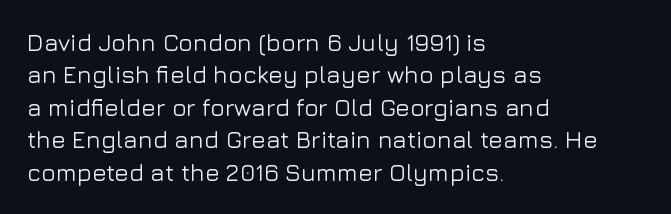
{"italic": "no", "underline": "no", "align": "left", "line_spacing": "normal", "line_spacing_ratio": 1.35, "letter_spacing": "normal", "letter_spacing_em": 0.0, "glyph_px": 24}
